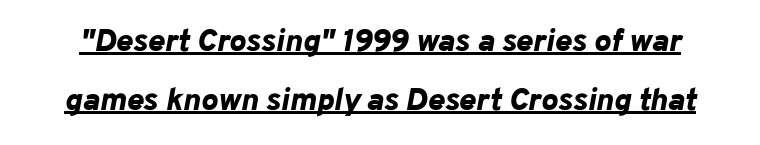
Q: Is the text bold? A: Yes.
Q: Is the text italic (slanted)? A: Yes, it leans right by about 10 degrees.
Q: Is the text underlined? A: Yes.
Q: Is the spacing between letters normal or unusually wide? A: Normal.
Q: Width (condensed, normal, or wide)? A: Normal.
Q: Stroke contrast? A: Low.
Q: x-height? A: Medium.
Q: Monospaced? A: No.
